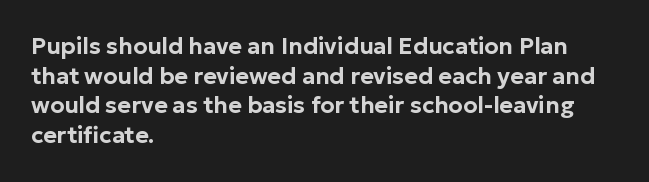
Q: Is the text italic (slanted)? A: No, it is upright.
Q: Is the text underlined? A: No.
Q: How is the paragraph aligned? A: Left-aligned.
Q: Is the spacing between letters normal or unusually wide? A: Normal.
Q: Is the spacing between lines tight, normal or loose? A: Normal.
